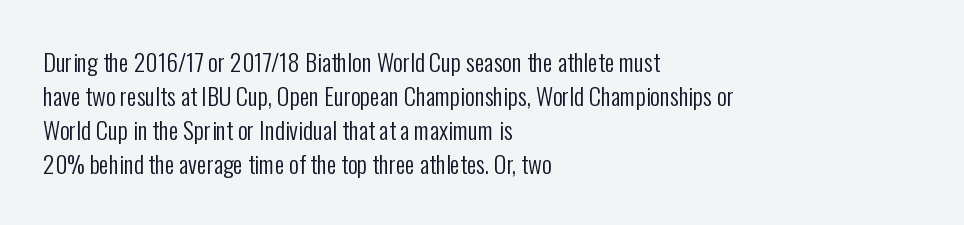
Q: Is the text bold? A: No.
Q: Is the text italic (slanted)? A: No, it is upright.
Q: Is the text underlined? A: No.
Q: How is the paragraph aligned? A: Left-aligned.
Q: Is the spacing between letters normal or unusually wide? A: Normal.
Q: Is the spacing between lines tight, normal or loose? A: Normal.
